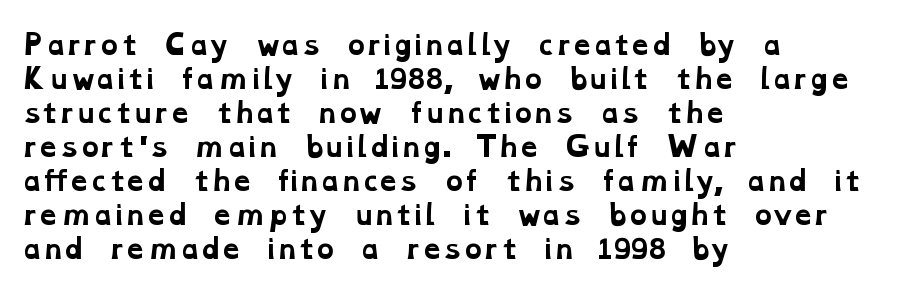
The image shows 26 px bold type; set left-aligned, normal line spacing (1.31x), normal letter spacing, not underlined.
